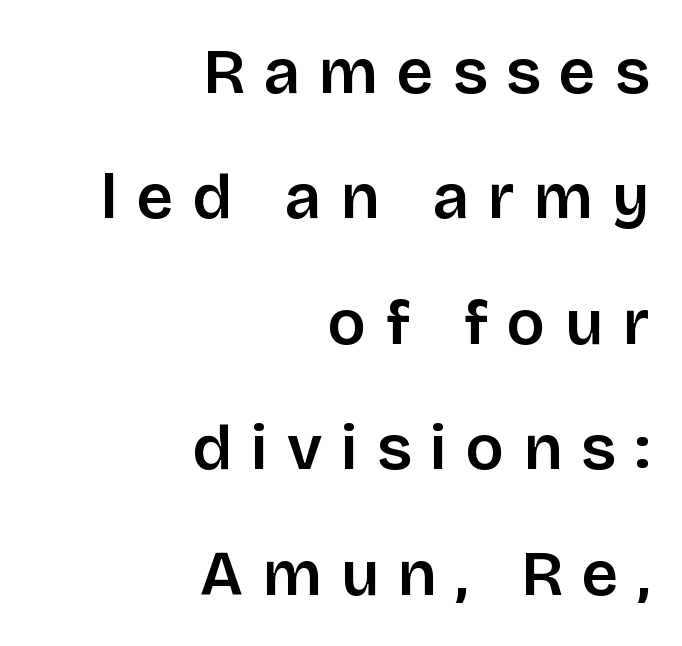
{"serif": "no", "italic": "no", "bold": "semi", "weight": "semibold", "width": "normal", "stroke_contrast": "low", "x_height": "large", "monospaced": "no", "underline": "no", "align": "right", "line_spacing": "loose", "line_spacing_ratio": 1.96, "letter_spacing": "wide", "letter_spacing_em": 0.3, "glyph_px": 64}
